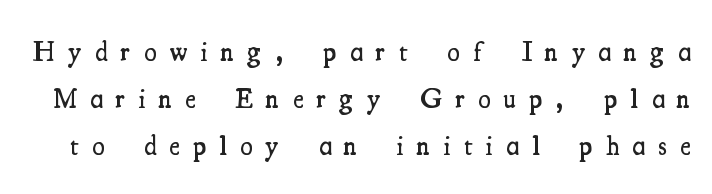
Q: Is the text bold? A: Semi-bold.
Q: Is the text italic (slanted)? A: No, it is upright.
Q: Is the typeface a serif or a sans-serif typeface? A: Serif.
Q: Is the text underlined? A: No.
Q: Is the spacing between letters normal or unusually wide? A: Unusually wide.
Q: Is the spacing between lines tight, normal or loose? A: Normal.
Q: Width (condensed, normal, or wide)? A: Condensed.
Q: Stroke contrast? A: Medium.
Q: x-height? A: Small.
Q: Monospaced? A: No.
